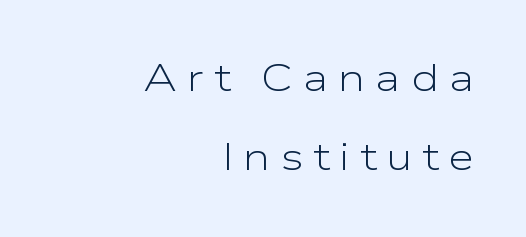
Q: Is the text bold? A: No.
Q: Is the text italic (slanted)? A: No, it is upright.
Q: Is the typeface a serif or a sans-serif typeface? A: Sans-serif.
Q: Is the text underlined? A: No.
Q: How is the paragraph aligned? A: Right-aligned.
Q: Is the spacing between letters normal or unusually wide? A: Unusually wide.
Q: Is the spacing between lines tight, normal or loose? A: Loose.
Q: Width (condensed, normal, or wide)? A: Wide.
Q: Stroke contrast? A: Low.
Q: x-height? A: Medium.
Q: Monospaced? A: No.
